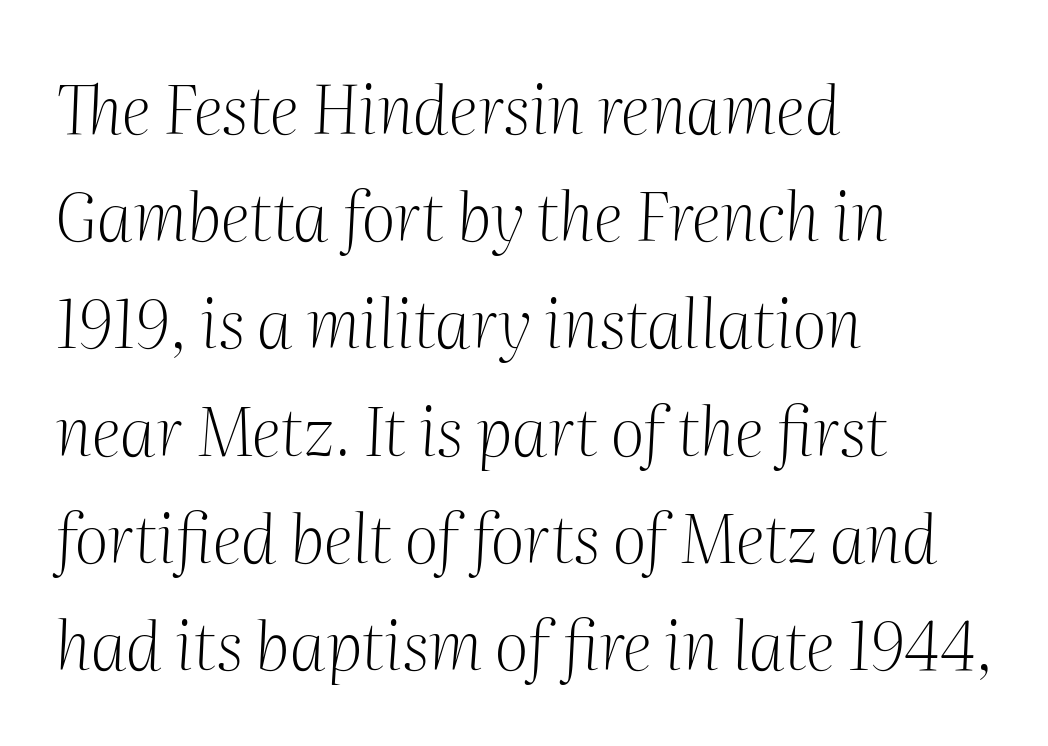
Q: Is the text bold? A: No.
Q: Is the text italic (slanted)? A: Yes, it leans right by about 2 degrees.
Q: Is the typeface a serif or a sans-serif typeface? A: Serif.
Q: Is the text underlined? A: No.
Q: How is the paragraph aligned? A: Left-aligned.
Q: Is the spacing between letters normal or unusually wide? A: Normal.
Q: Is the spacing between lines tight, normal or loose? A: Normal.
Q: Width (condensed, normal, or wide)? A: Normal.
Q: Stroke contrast? A: Medium.
Q: x-height? A: Medium.
Q: Monospaced? A: No.
